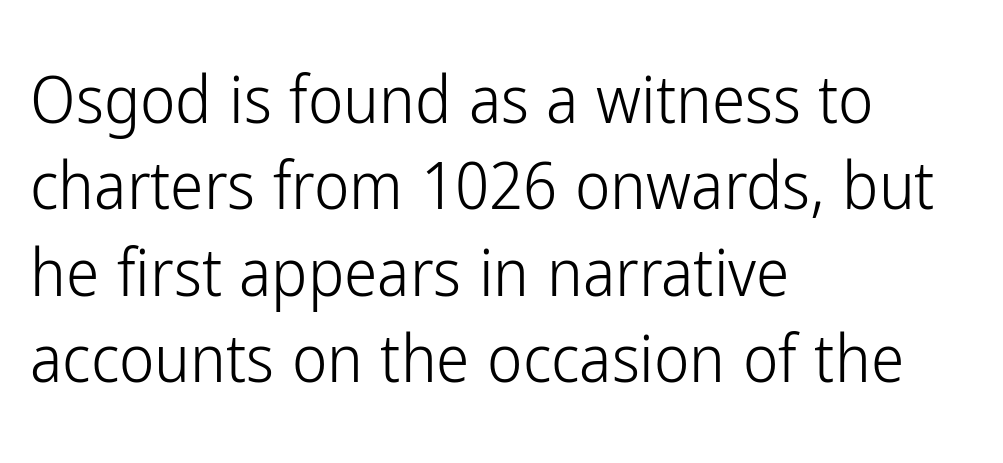
The image shows 67 px light, condensed sans-serif type, upright; set left-aligned, normal line spacing (1.29x), normal letter spacing, not underlined; low stroke contrast and a medium x-height.
